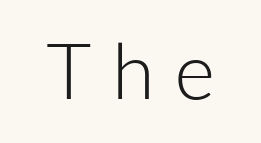
This is the regular roman posture of the typeface. Proportional: the letters do not fall into vertical columns. Unmarked baselines from the first word to the last. Stroke mass is kept to a normal reading level or below. The rendering inserts visible extra space after every character.
